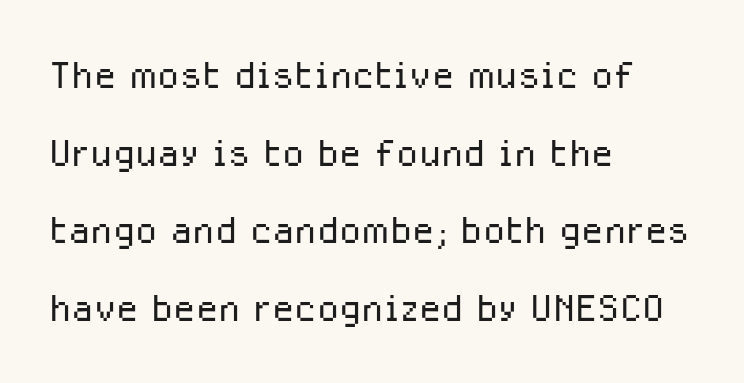
Q: Is the text bold? A: No.
Q: Is the text italic (slanted)? A: No, it is upright.
Q: Is the typeface a serif or a sans-serif typeface? A: Sans-serif.
Q: Is the text underlined? A: No.
Q: How is the paragraph aligned? A: Left-aligned.
Q: Is the spacing between letters normal or unusually wide? A: Normal.
Q: Is the spacing between lines tight, normal or loose? A: Normal.
Q: Width (condensed, normal, or wide)? A: Normal.
Q: Stroke contrast? A: Low.
Q: x-height? A: Medium.
Q: Monospaced? A: No.
